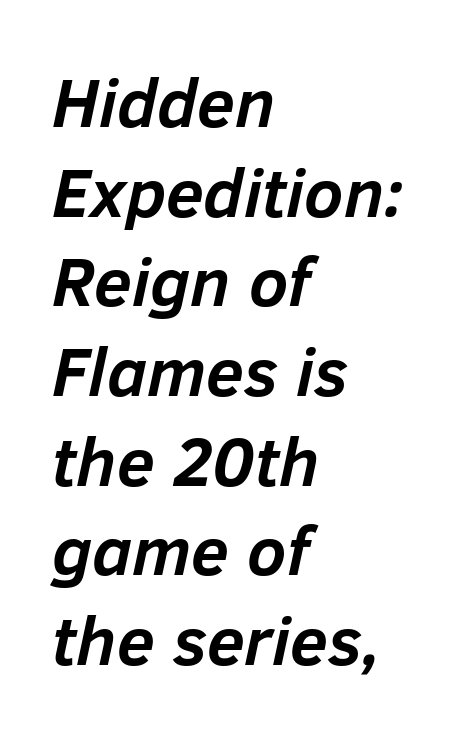
{"italic": "yes", "lean": "right", "slant_degrees": 12, "bold": "yes", "weight": "semibold", "width": "normal", "stroke_contrast": "low", "x_height": "medium", "monospaced": "no", "underline": "no", "align": "left", "line_spacing": "normal", "line_spacing_ratio": 1.3, "letter_spacing": "normal", "letter_spacing_em": 0.0, "glyph_px": 69}
